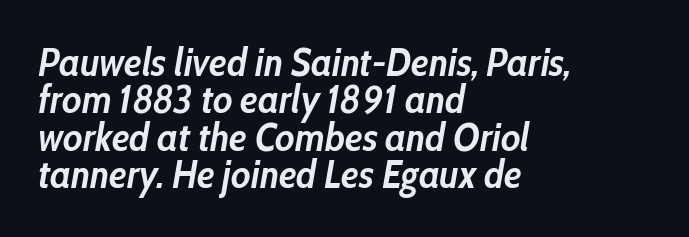
The image shows 39 px semibold, condensed type, italic (leaning right); set left-aligned, tight line spacing (0.96x), normal letter spacing, not underlined; low stroke contrast and a medium x-height.
